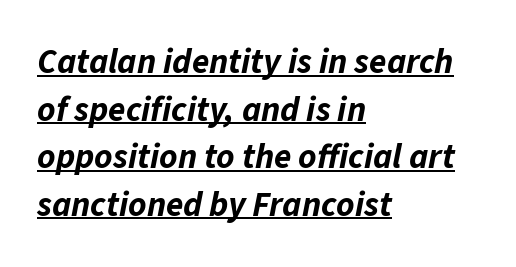
{"italic": "yes", "lean": "right", "slant_degrees": 11, "bold": "yes", "weight": "bold", "width": "normal", "stroke_contrast": "low", "x_height": "medium", "monospaced": "no", "underline": "yes", "align": "left", "line_spacing": "normal", "line_spacing_ratio": 1.36, "letter_spacing": "normal", "letter_spacing_em": 0.0, "glyph_px": 35}
